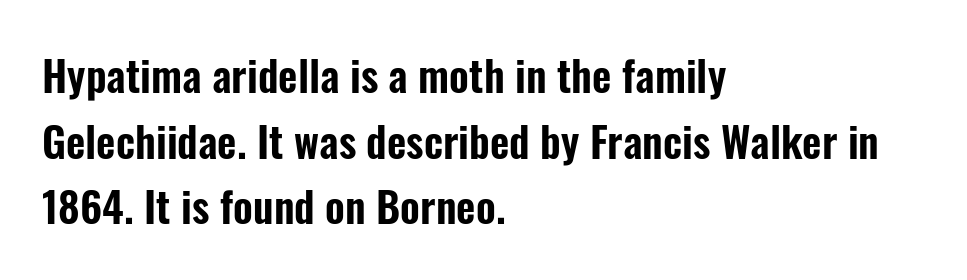
The rendering shows plain stroke endings on the letterforms — a sans-serif design. This rendering leaves character spacing at its baseline value. Every character sits straight up, as roman type does. The baseline area is clear. This sample has the flowing, uneven cadence of proportional lettering.
